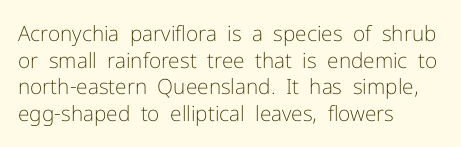
{"italic": "no", "bold": "no", "underline": "no", "align": "left", "line_spacing": "normal", "line_spacing_ratio": 1.27, "letter_spacing": "normal", "letter_spacing_em": 0.0, "glyph_px": 21}
